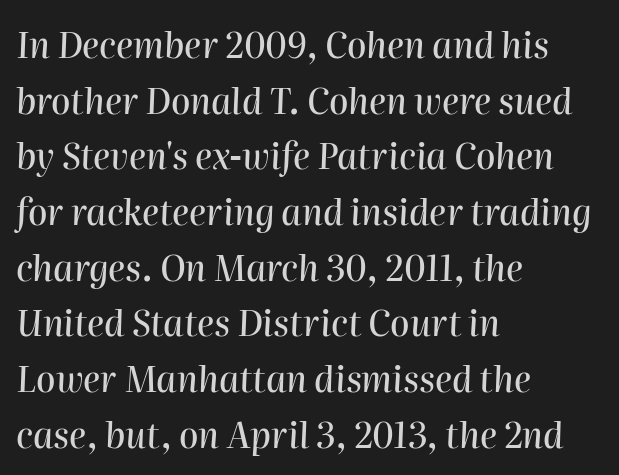
The paragraph has a hard left edge and a soft right edge. Is the type slanted? Yes — the strokes lean at a clear angle. Does extra space separate the letters? No, they use regular spacing. This rendering features lettering with no underline.
